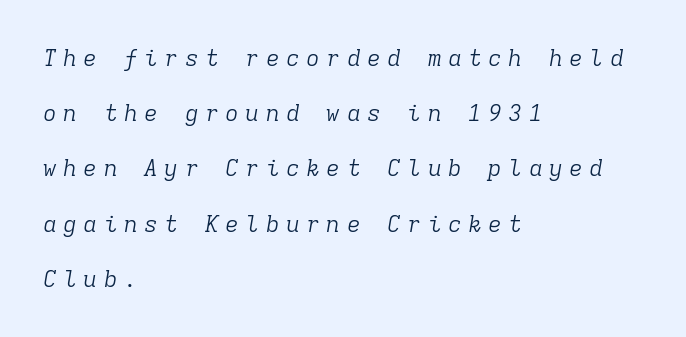
Weight: in the light-to-regular range. This rendering widens character spacing well past its baseline value. The zone under the glyphs is completely vacant. The rendering applies a slant to the glyphs. Notice how the passage keeps a crisp vertical edge on the left only. Honestly, the rows look like they've been pulled way apart.
